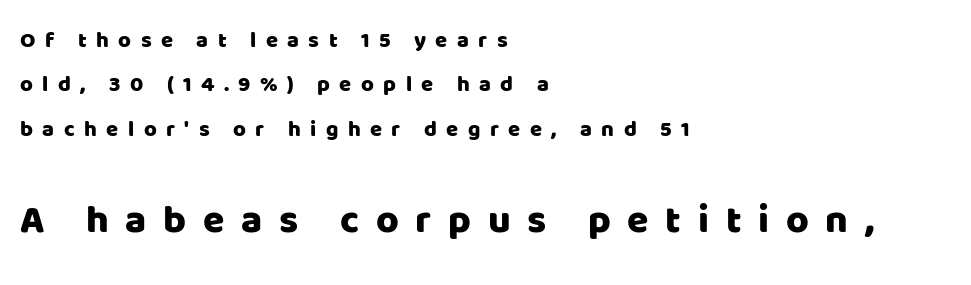
The image shows 39 px sans-serif type, upright; set left-aligned, loose line spacing (2.02x), unusually wide letter spacing (+0.43 em), not underlined; the second (bottom) block is 1.77x larger; low stroke contrast and a large x-height.
